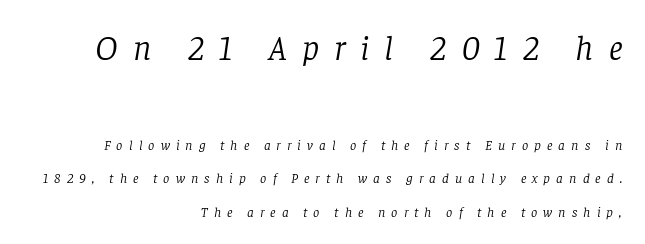
{"serif": "yes", "italic": "yes", "lean": "right", "slant_degrees": 8, "bold": "no", "weight": "light", "width": "normal", "stroke_contrast": "low", "x_height": "large", "monospaced": "no", "underline": "no", "align": "right", "line_spacing": "loose", "line_spacing_ratio": 2.39, "letter_spacing": "wide", "letter_spacing_em": 0.43, "larger_block": "first", "size_ratio": 2.5, "glyph_px": 35}
